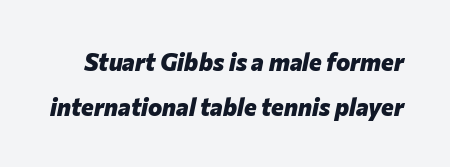
{"italic": "yes", "lean": "right", "slant_degrees": 12, "bold": "yes", "underline": "no", "line_spacing_ratio": 1.86, "letter_spacing": "normal", "letter_spacing_em": 0.0, "glyph_px": 24}
